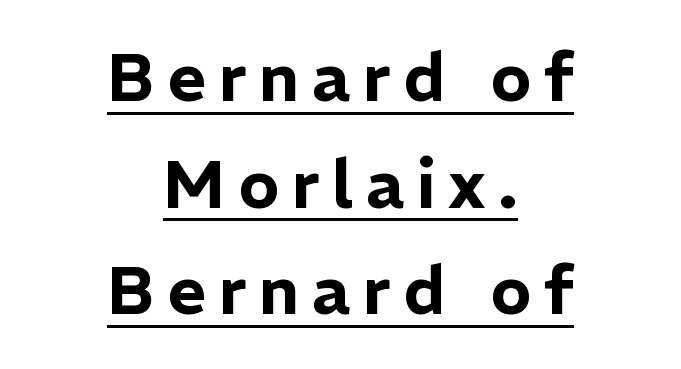
If you drew a line through each stem, it would be perfectly vertical. The face used here is proportionally spaced, like ordinary book or web type. The whitespace from short lines is split evenly between both sides. The space between consecutive lines is moderate. Stroke terminals: plain, sans-serif. The string is rendered with underlining switched on.
